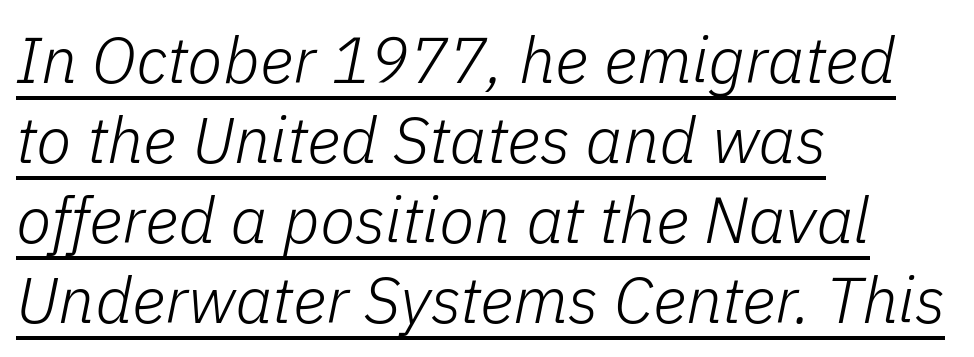
Think of a printed novel: that variable character pitch is what you see here. The face looks like a standard text weight, possibly lighter. The whole block is typeset with a tilt. Quick note: underline on.
